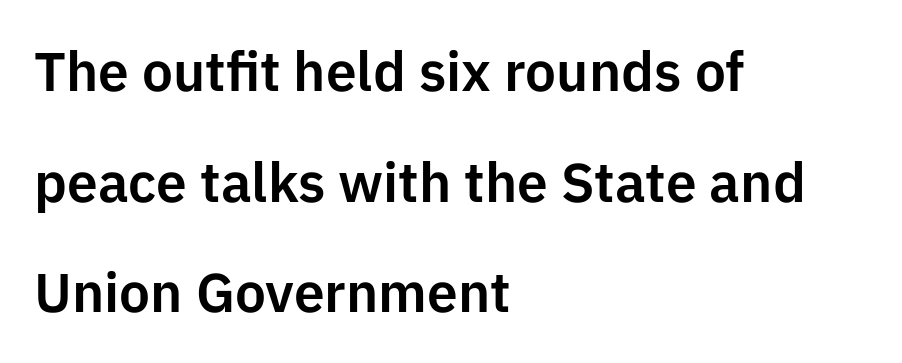
Q: Is the text italic (slanted)? A: No, it is upright.
Q: Is the typeface a serif or a sans-serif typeface? A: Sans-serif.
Q: Is the text underlined? A: No.
Q: How is the paragraph aligned? A: Left-aligned.
Q: Is the spacing between letters normal or unusually wide? A: Normal.
Q: Is the spacing between lines tight, normal or loose? A: Loose.
Q: Width (condensed, normal, or wide)? A: Normal.
Q: Stroke contrast? A: Low.
Q: x-height? A: Medium.
Q: Monospaced? A: No.
